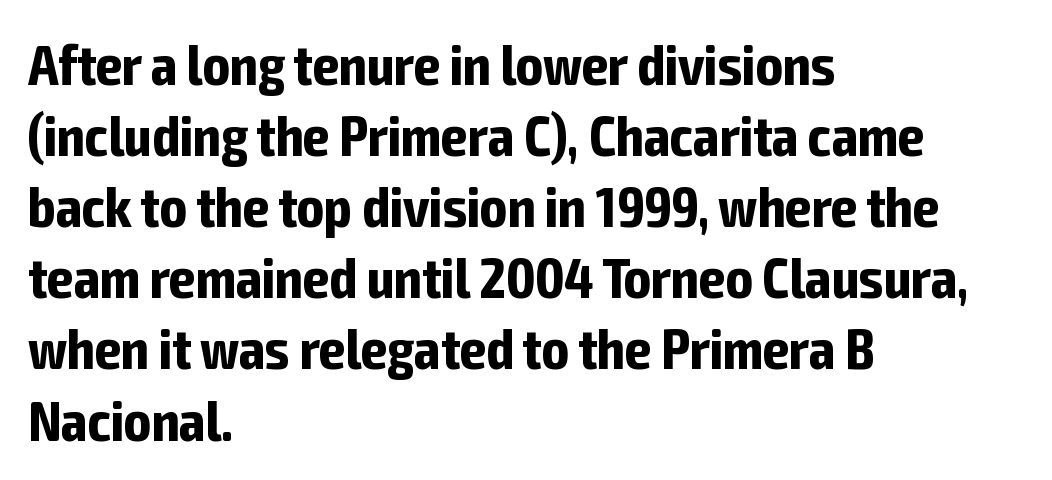
Ordinary non-slanted type is in use. The text block is weighted toward the left margin, trailing off unevenly rightward. The letters sit at their default tracking, neither squeezed nor spread. Heavy, bold letterforms. The words here are not underlined.
